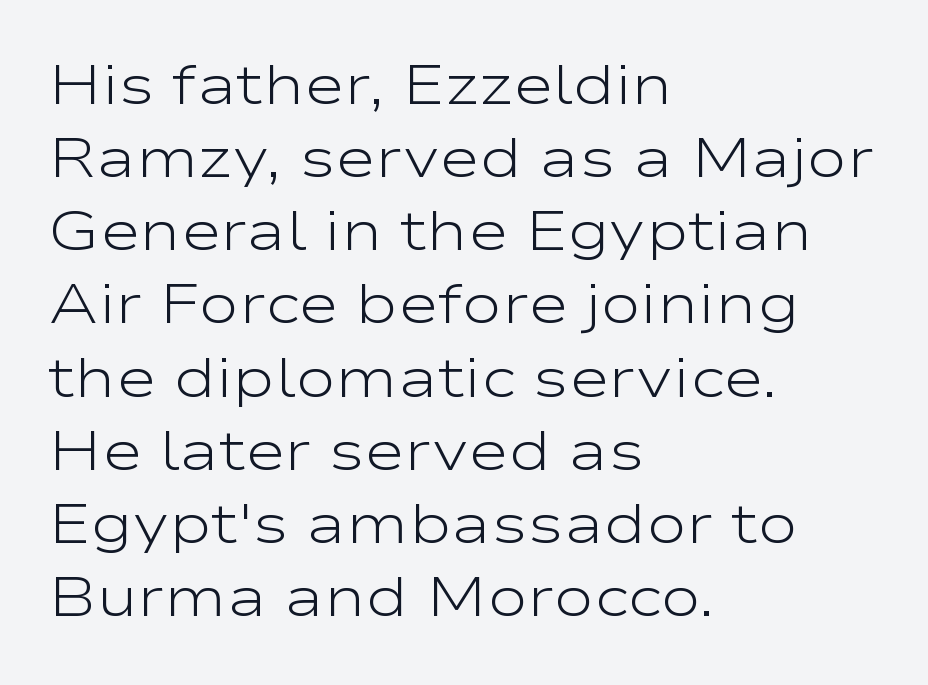
The image shows 55 px light, wide sans-serif type, upright; set left-aligned, normal line spacing (1.33x), normal letter spacing, not underlined; low stroke contrast and a medium x-height.
